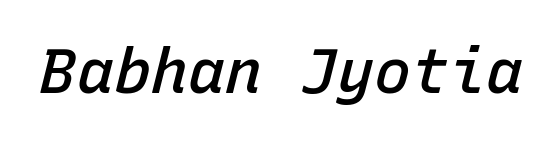
Q: Is the text bold? A: Semi-bold.
Q: Is the text italic (slanted)? A: Yes, it leans right by about 15 degrees.
Q: Is the text underlined? A: No.
Q: Is the spacing between letters normal or unusually wide? A: Normal.
Q: Width (condensed, normal, or wide)? A: Normal.
Q: Stroke contrast? A: Low.
Q: x-height? A: Medium.
Q: Monospaced? A: Yes.
